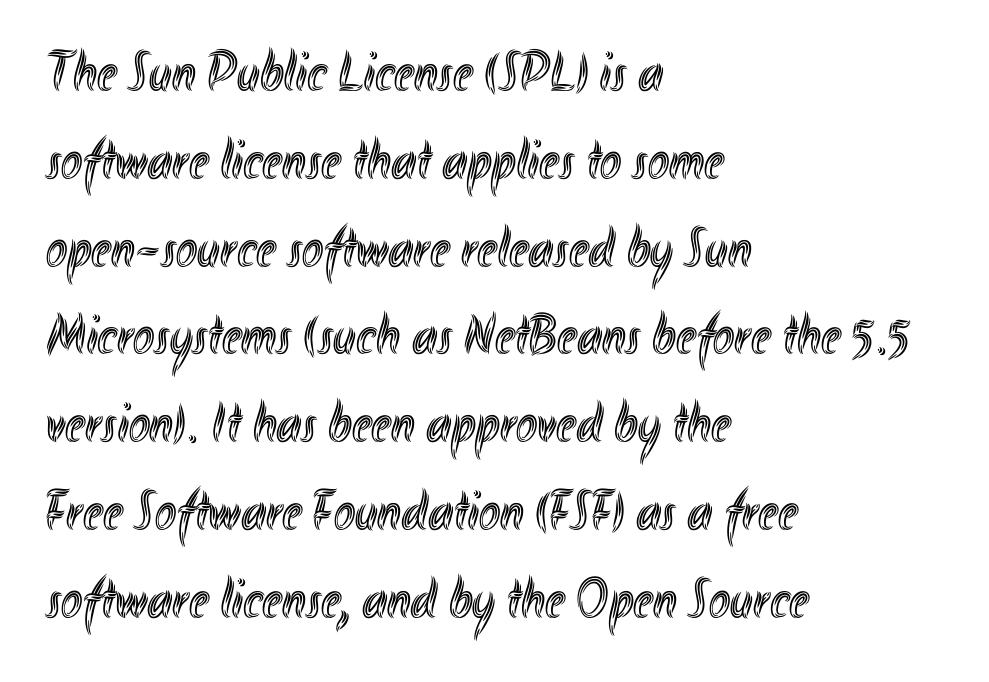
Q: Is the text italic (slanted)? A: Yes.
Q: Is the text underlined? A: No.
Q: How is the paragraph aligned? A: Left-aligned.
Q: Is the spacing between letters normal or unusually wide? A: Normal.
Q: Is the spacing between lines tight, normal or loose? A: Normal.
Q: Width (condensed, normal, or wide)? A: Condensed.
Q: x-height? A: Small.
Q: Monospaced? A: No.
